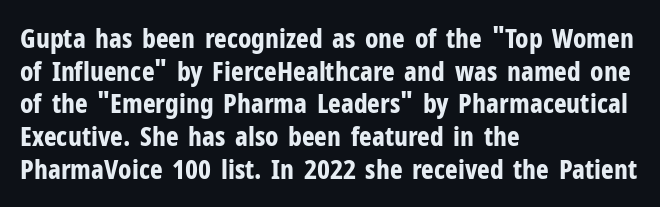
{"italic": "no", "bold": "yes", "underline": "no", "align": "left", "line_spacing_ratio": 1.21, "letter_spacing": "normal", "letter_spacing_em": 0.0, "glyph_px": 27}
